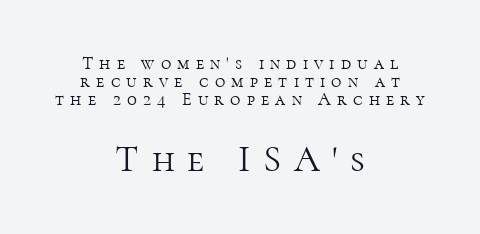
{"serif": "yes", "italic": "no", "bold": "no", "weight": "light", "width": "normal", "stroke_contrast": "high", "x_height": "medium", "monospaced": "no", "underline": "no", "align": "center", "line_spacing": "tight", "line_spacing_ratio": 1.0, "letter_spacing": "wide", "letter_spacing_em": 0.34, "larger_block": "second", "size_ratio": 2.06, "glyph_px": 37}
